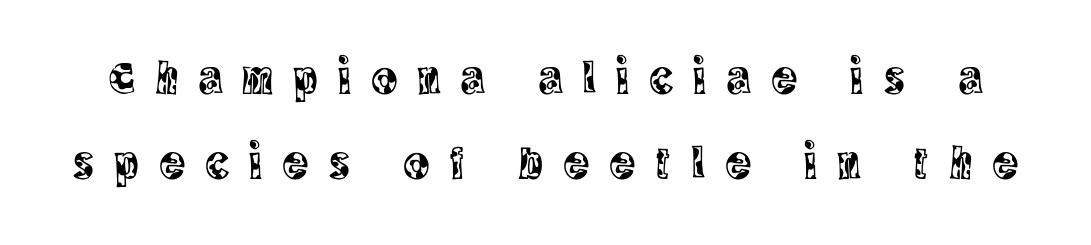
The image shows 47 px condensed serif type, upright; set line spacing 1.81x, unusually wide letter spacing (+0.45 em), not underlined; a large x-height.
